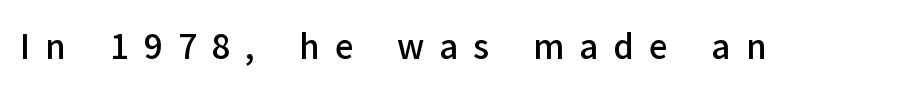
The image shows 33 px semibold sans-serif type, upright; set unusually wide letter spacing (+0.46 em), not underlined; low stroke contrast and a medium x-height.
